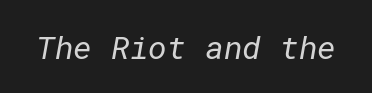
Q: Is the text bold? A: No.
Q: Is the typeface a serif or a sans-serif typeface? A: Sans-serif.
Q: Is the text underlined? A: No.
Q: Is the spacing between letters normal or unusually wide? A: Normal.
Q: Width (condensed, normal, or wide)? A: Normal.
Q: Stroke contrast? A: Low.
Q: x-height? A: Medium.
